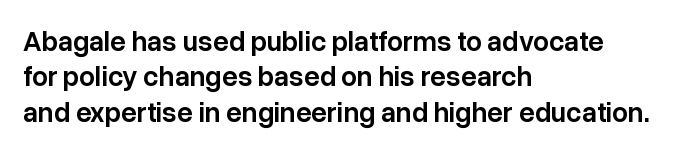
The face used here is a sans, in the tradition of grotesques and geometrics. A typesetter would call this zero additional tracking. Proportional: the letters do not fall into vertical columns. Leftover space on each line is placed entirely after the last word. Regular leading.
